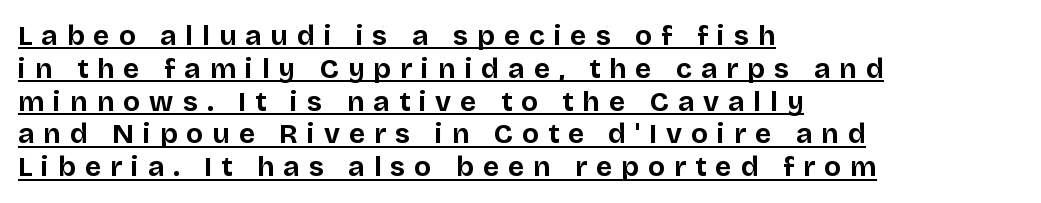
{"serif": "no", "italic": "no", "bold": "yes", "weight": "bold", "width": "normal", "stroke_contrast": "low", "x_height": "large", "monospaced": "no", "underline": "yes", "align": "left", "line_spacing_ratio": 1.17, "letter_spacing": "wide", "letter_spacing_em": 0.32, "glyph_px": 28}
